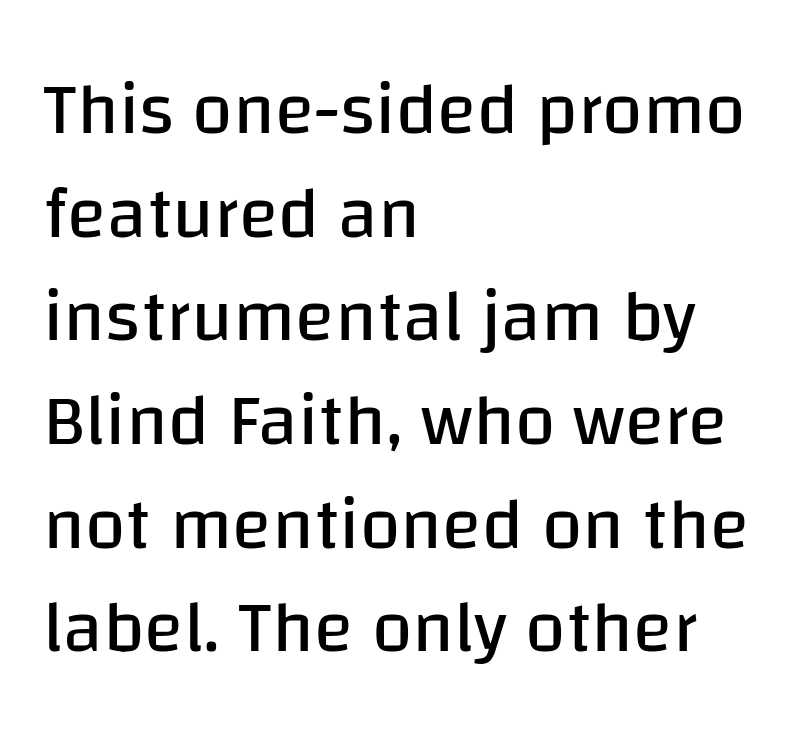
The image shows 73 px regular-weight sans-serif type, upright; set left-aligned, normal line spacing (1.42x), normal letter spacing, not underlined; low stroke contrast and a large x-height.
